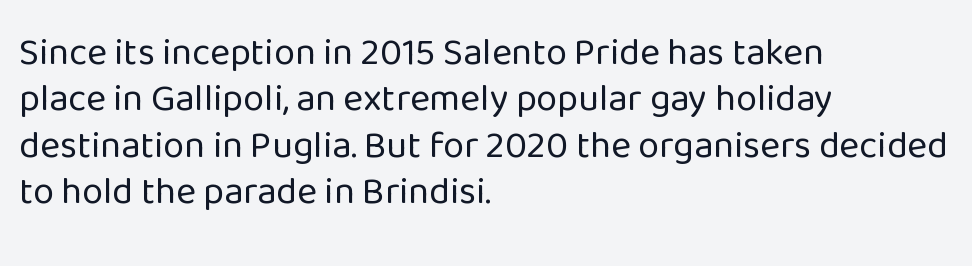
Q: Is the text bold? A: No.
Q: Is the text italic (slanted)? A: No, it is upright.
Q: Is the typeface a serif or a sans-serif typeface? A: Sans-serif.
Q: Is the text underlined? A: No.
Q: How is the paragraph aligned? A: Left-aligned.
Q: Is the spacing between letters normal or unusually wide? A: Normal.
Q: Width (condensed, normal, or wide)? A: Normal.
Q: Stroke contrast? A: Low.
Q: x-height? A: Medium.
Q: Monospaced? A: No.
